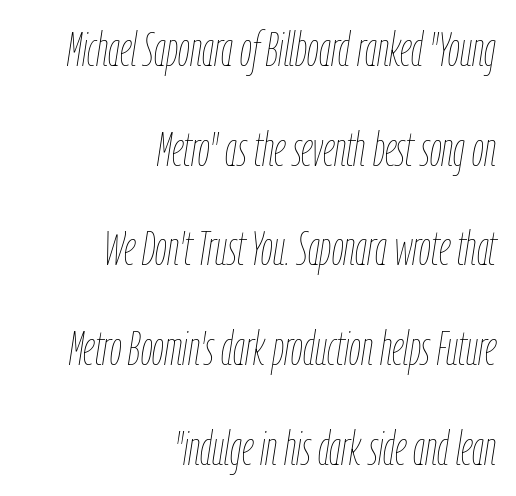
Q: Is the text bold? A: No.
Q: Is the text italic (slanted)? A: Yes, it leans right by about 9 degrees.
Q: Is the text underlined? A: No.
Q: How is the paragraph aligned? A: Right-aligned.
Q: Is the spacing between letters normal or unusually wide? A: Normal.
Q: Is the spacing between lines tight, normal or loose? A: Loose.
Q: Width (condensed, normal, or wide)? A: Condensed.
Q: Stroke contrast? A: Low.
Q: x-height? A: Medium.
Q: Monospaced? A: No.
